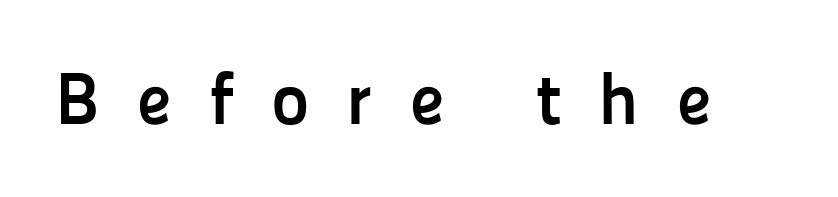
Q: Is the text bold? A: Yes.
Q: Is the text italic (slanted)? A: No, it is upright.
Q: Is the typeface a serif or a sans-serif typeface? A: Sans-serif.
Q: Is the text underlined? A: No.
Q: Is the spacing between letters normal or unusually wide? A: Unusually wide.
Q: Width (condensed, normal, or wide)? A: Normal.
Q: Stroke contrast? A: Low.
Q: x-height? A: Medium.
Q: Monospaced? A: No.
